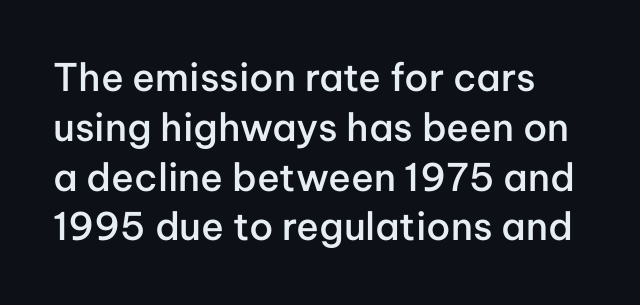
{"serif": "no", "italic": "no", "bold": "semi", "weight": "semibold", "width": "normal", "stroke_contrast": "low", "x_height": "medium", "monospaced": "no", "underline": "no", "line_spacing": "normal", "line_spacing_ratio": 1.31, "letter_spacing": "normal", "letter_spacing_em": 0.0, "glyph_px": 38}
